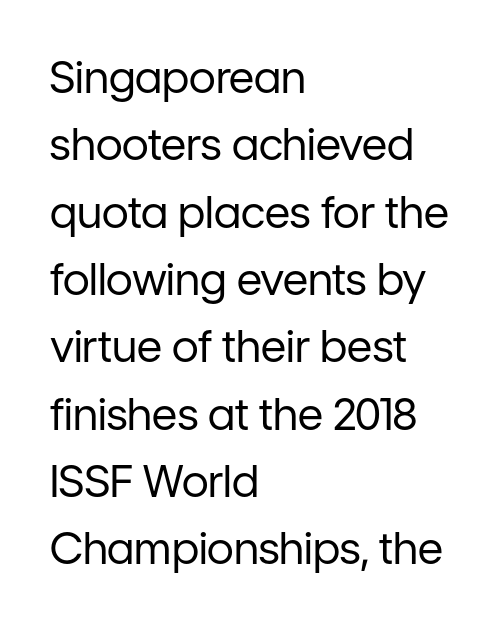
Q: Is the text bold? A: No.
Q: Is the text italic (slanted)? A: No, it is upright.
Q: Is the typeface a serif or a sans-serif typeface? A: Sans-serif.
Q: Is the text underlined? A: No.
Q: How is the paragraph aligned? A: Left-aligned.
Q: Is the spacing between letters normal or unusually wide? A: Normal.
Q: Is the spacing between lines tight, normal or loose? A: Normal.
Q: Width (condensed, normal, or wide)? A: Normal.
Q: Stroke contrast? A: Low.
Q: x-height? A: Medium.
Q: Monospaced? A: No.
